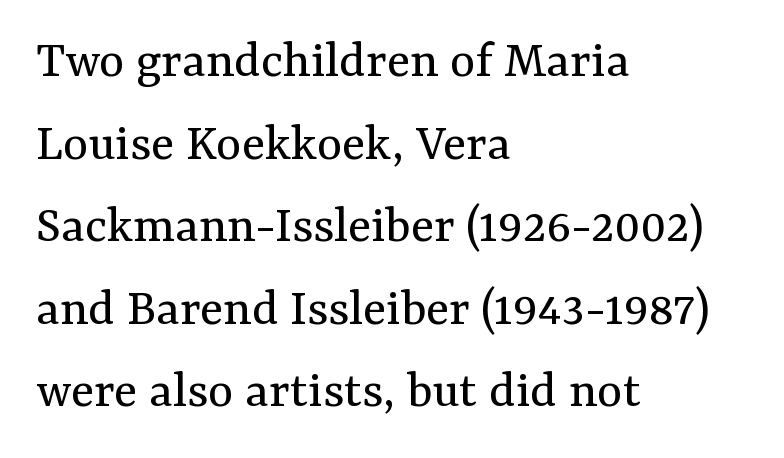
{"serif": "yes", "italic": "no", "bold": "no", "weight": "regular", "width": "normal", "stroke_contrast": "medium", "x_height": "medium", "monospaced": "no", "underline": "no", "align": "left", "line_spacing": "normal", "line_spacing_ratio": 1.53, "letter_spacing": "normal", "letter_spacing_em": 0.0, "glyph_px": 54}
